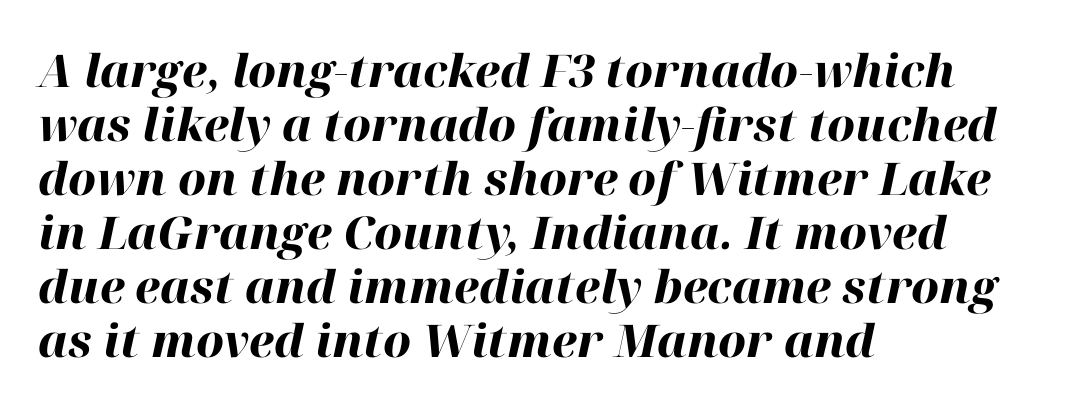
The passage shown leans; its letterforms are oblique. Caption: bold face, heavy strokes. Spacing verdict: proportional, widths tailored to each character. Between one letter and the next there's only the usual sliver of space. The ragged edge is on the right, which tells us the setting is flush left.
